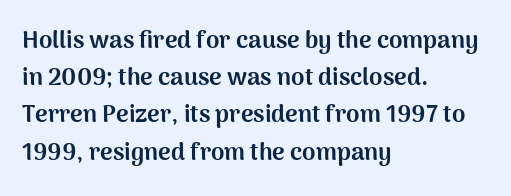
Q: Is the text bold? A: Yes.
Q: Is the text italic (slanted)? A: No, it is upright.
Q: Is the text underlined? A: No.
Q: How is the paragraph aligned? A: Left-aligned.
Q: Is the spacing between letters normal or unusually wide? A: Normal.
Q: Is the spacing between lines tight, normal or loose? A: Normal.
